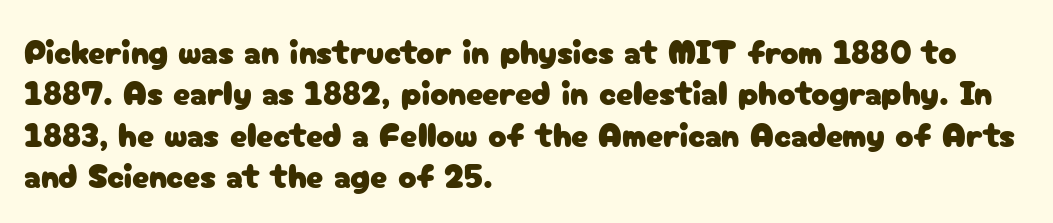
The image shows 34 px sans-serif type, upright; set left-aligned, line spacing 1.22x, normal letter spacing, not underlined; low stroke contrast and a medium x-height.
